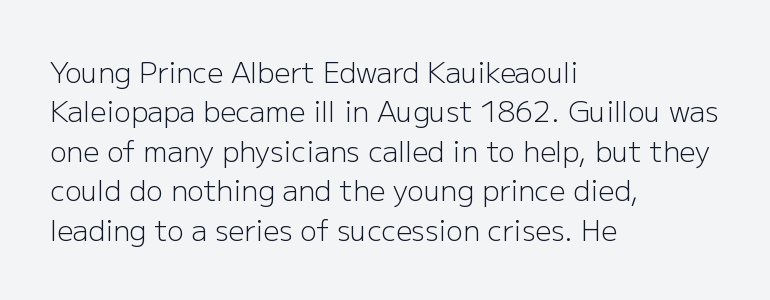
Q: Is the text bold? A: No.
Q: Is the text italic (slanted)? A: No, it is upright.
Q: Is the typeface a serif or a sans-serif typeface? A: Sans-serif.
Q: Is the text underlined? A: No.
Q: How is the paragraph aligned? A: Left-aligned.
Q: Is the spacing between letters normal or unusually wide? A: Normal.
Q: Is the spacing between lines tight, normal or loose? A: Normal.
Q: Width (condensed, normal, or wide)? A: Normal.
Q: Stroke contrast? A: Low.
Q: x-height? A: Medium.
Q: Monospaced? A: No.
